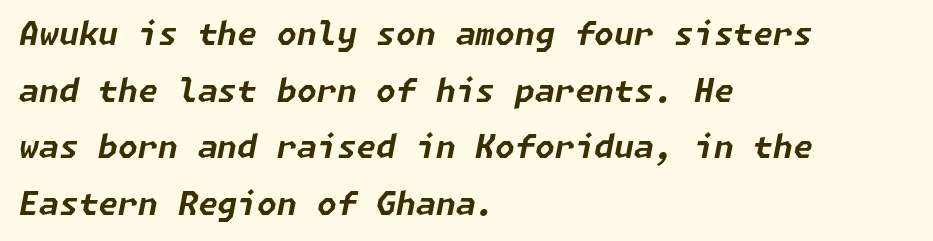
{"italic": "yes", "lean": "right", "slant_degrees": 11, "bold": "yes", "weight": "bold", "width": "normal", "stroke_contrast": "low", "x_height": "medium", "underline": "no", "align": "left", "line_spacing_ratio": 1.77, "letter_spacing": "normal", "letter_spacing_em": 0.0, "glyph_px": 32}
